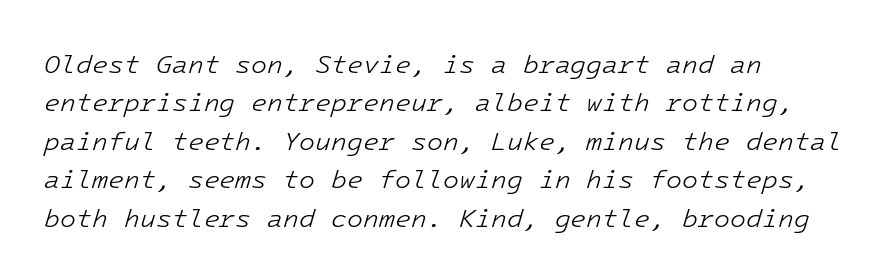
The image shows 26 px text type, italic (leaning right); set left-aligned, normal line spacing (1.48x), normal letter spacing, not underlined.
